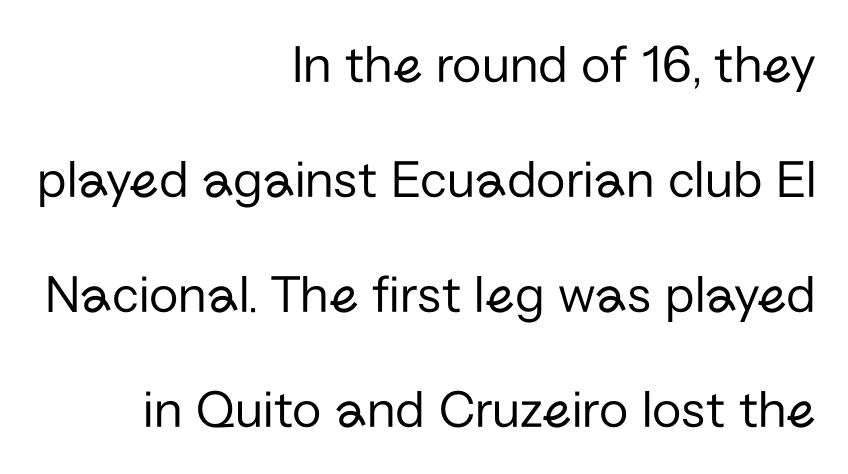
Letters rest on an invisible, unmarked baseline. Short and long lines alike share a common ending point at right. This is not heavy type; no bold has been used. Caption: standard tracking, unaltered. Vertical strokes here are truly vertical.
